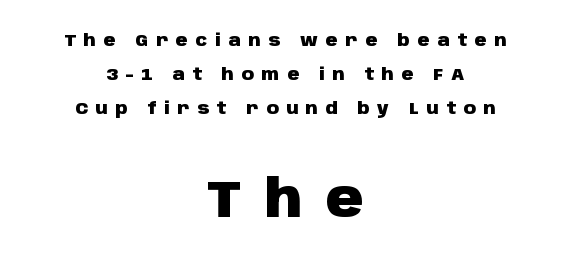
Q: Is the text bold? A: Yes.
Q: Is the text italic (slanted)? A: No, it is upright.
Q: Is the typeface a serif or a sans-serif typeface? A: Sans-serif.
Q: Is the text underlined? A: No.
Q: How is the paragraph aligned? A: Centered.
Q: Is the spacing between letters normal or unusually wide? A: Unusually wide.
Q: Is the spacing between lines tight, normal or loose? A: Loose.
Q: Which block of text is set in a larger size, the first (top) or the second (bottom)? A: The second (bottom) one.
Q: Width (condensed, normal, or wide)? A: Normal.
Q: Stroke contrast? A: Low.
Q: x-height? A: Large.
Q: Monospaced? A: No.
